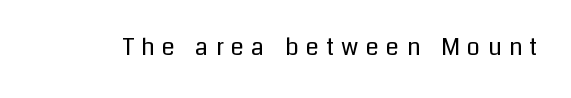
{"italic": "no", "bold": "no", "underline": "no", "letter_spacing": "wide", "letter_spacing_em": 0.33, "glyph_px": 23}
